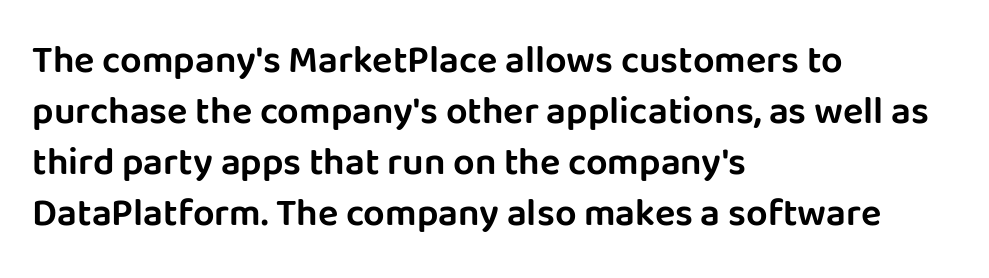
The image shows 38 px sans-serif type, upright; set left-aligned, normal line spacing (1.34x), normal letter spacing, not underlined; low stroke contrast and a large x-height.
